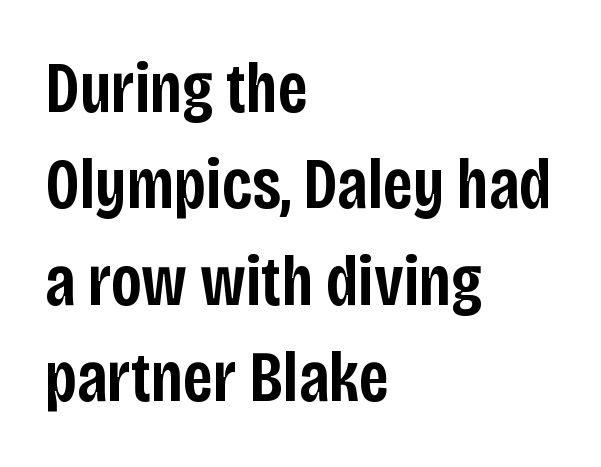
The image shows 72 px semibold, condensed sans-serif type, upright; set left-aligned, normal line spacing (1.34x), normal letter spacing, not underlined; low stroke contrast and a large x-height.
